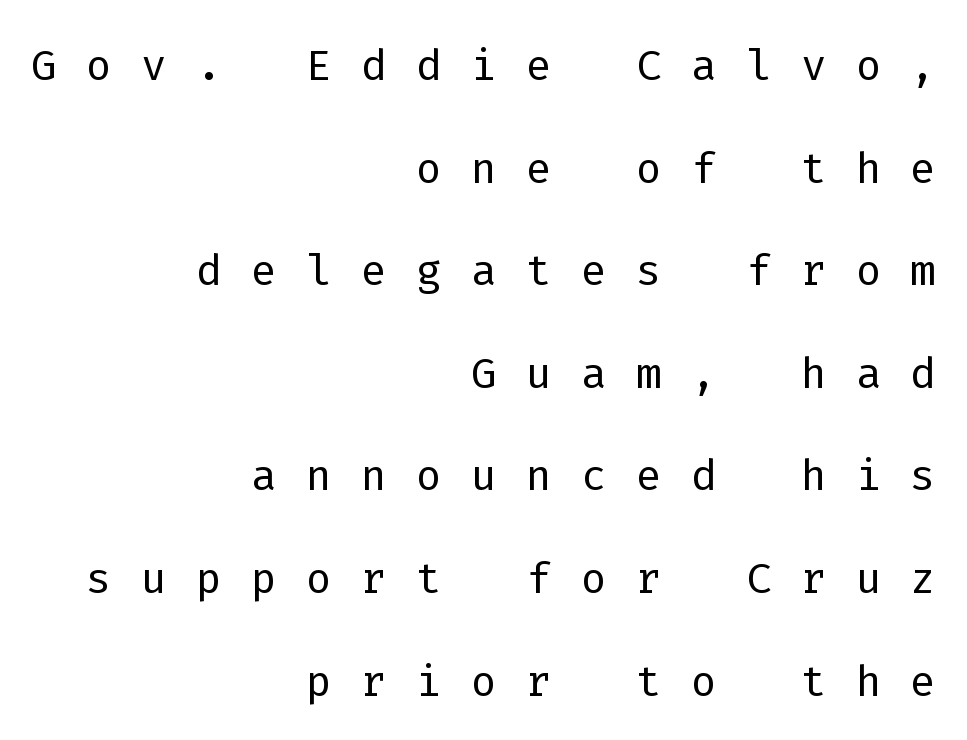
How are the letters spaced? Widely, with obvious added tracking. Unmarked baselines from the first word to the last. The paragraph has a hard right edge and a soft left edge. Is the type heavy? It reads as light-to-regular instead.
